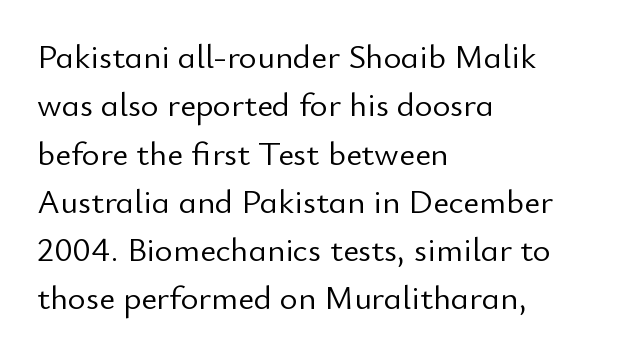
The image shows 34 px light sans-serif type, upright; set left-aligned, normal line spacing (1.42x), normal letter spacing, not underlined; low stroke contrast and a small x-height.
